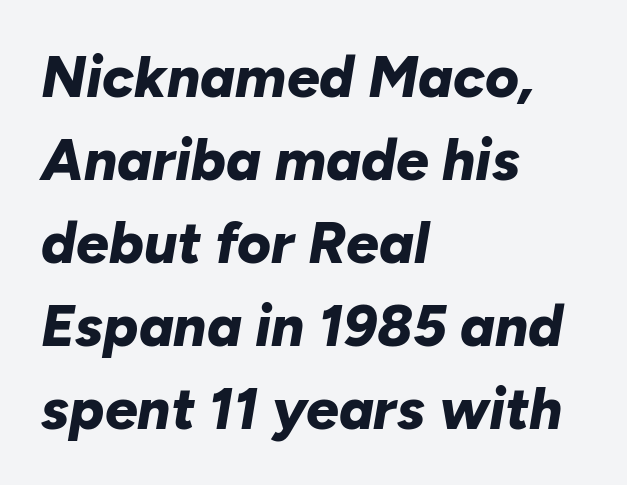
Q: Is the text bold? A: Yes.
Q: Is the text italic (slanted)? A: Yes, it leans right by about 10 degrees.
Q: Is the text underlined? A: No.
Q: How is the paragraph aligned? A: Left-aligned.
Q: Is the spacing between letters normal or unusually wide? A: Normal.
Q: Is the spacing between lines tight, normal or loose? A: Normal.
Q: Width (condensed, normal, or wide)? A: Normal.
Q: Stroke contrast? A: Low.
Q: x-height? A: Medium.
Q: Monospaced? A: No.
